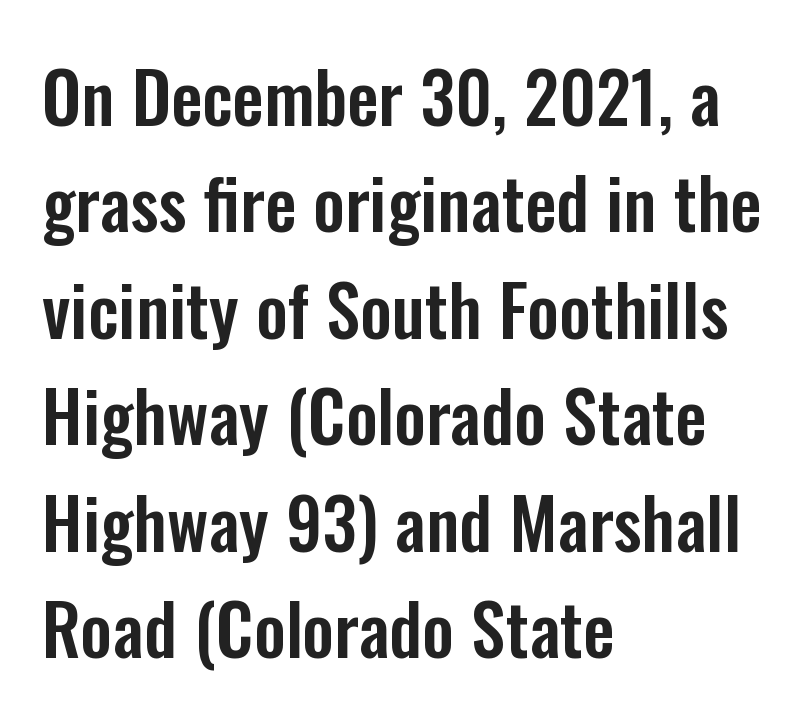
{"serif": "no", "italic": "no", "width": "condensed", "stroke_contrast": "low", "x_height": "medium", "monospaced": "no", "underline": "no", "align": "left", "line_spacing": "normal", "line_spacing_ratio": 1.52, "letter_spacing": "normal", "letter_spacing_em": 0.0, "glyph_px": 70}
